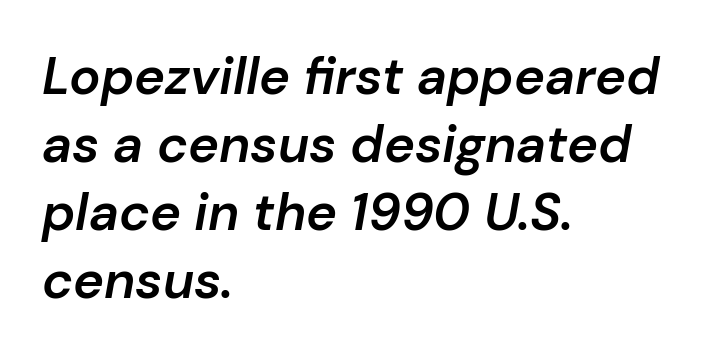
The image shows 52 px semibold type, italic (leaning right); set left-aligned, normal line spacing (1.31x), normal letter spacing, not underlined; low stroke contrast and a medium x-height.
